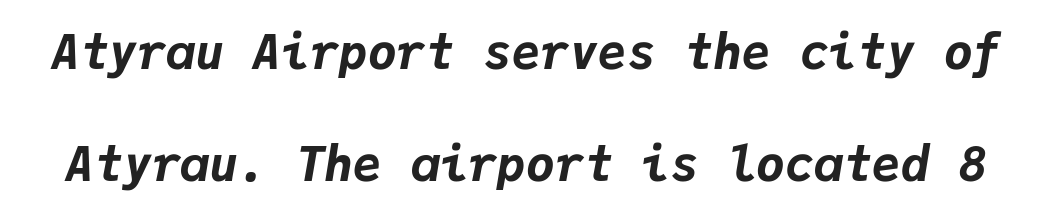
The image shows 48 px bold type, italic (leaning right), monospaced; set loose line spacing (2.33x), normal letter spacing, not underlined; low stroke contrast and a medium x-height.
